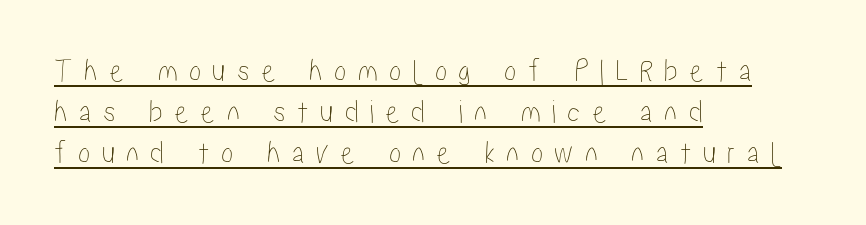
Display-style spreading of the glyphs; the letterfit is very open. This rendering uses left alignment, leaving the right contour irregular. This is the regular roman posture of the typeface. The leading is moderate, giving the passage an even texture. Do the characters align in a grid? No, the font is proportional.
